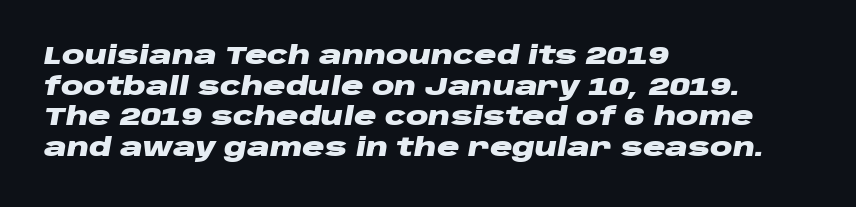
The image shows 25 px bold type, italic (leaning right); set left-aligned, line spacing 1.23x, normal letter spacing, not underlined.
